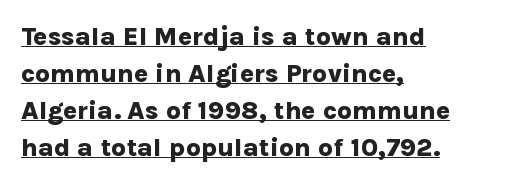
{"italic": "no", "bold": "yes", "underline": "yes", "align": "left", "line_spacing": "normal", "line_spacing_ratio": 1.42, "letter_spacing": "normal", "letter_spacing_em": 0.0, "glyph_px": 26}
